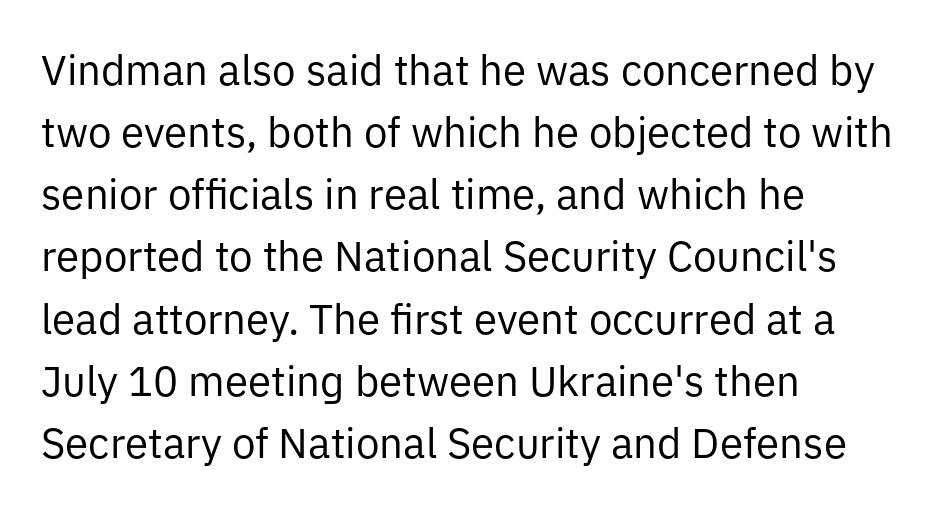
The image shows 42 px regular-weight sans-serif type, upright; set left-aligned, normal line spacing (1.48x), normal letter spacing, not underlined; low stroke contrast and a medium x-height.
